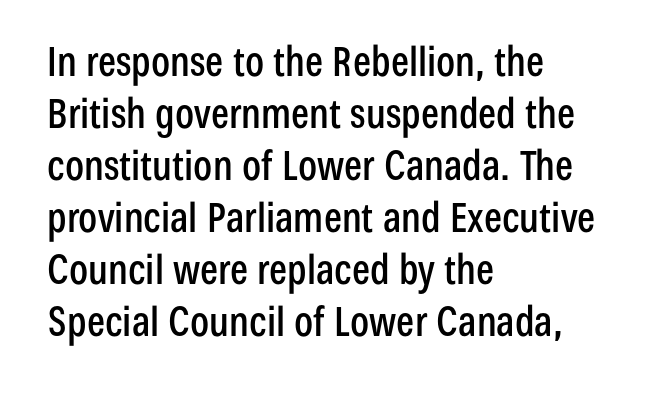
{"serif": "no", "italic": "no", "width": "condensed", "stroke_contrast": "low", "x_height": "medium", "monospaced": "no", "underline": "no", "align": "left", "line_spacing": "normal", "line_spacing_ratio": 1.3, "letter_spacing": "normal", "letter_spacing_em": 0.0, "glyph_px": 40}
